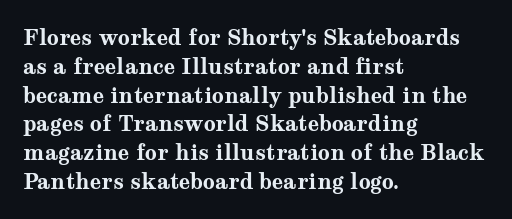
The image shows 21 px bold type, upright; set left-aligned, normal line spacing (1.37x), normal letter spacing, not underlined.
